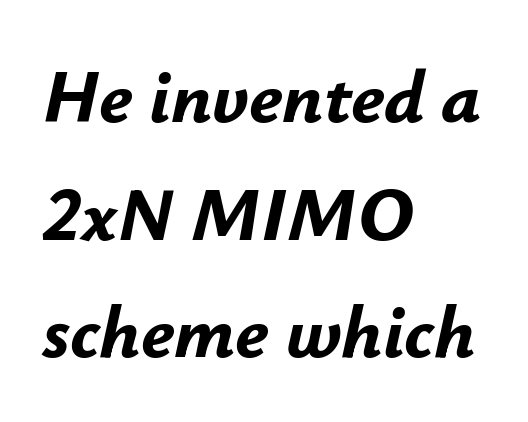
Q: Is the text bold? A: Yes.
Q: Is the text italic (slanted)? A: Yes, it leans right by about 12 degrees.
Q: Is the text underlined? A: No.
Q: How is the paragraph aligned? A: Left-aligned.
Q: Is the spacing between letters normal or unusually wide? A: Normal.
Q: Is the spacing between lines tight, normal or loose? A: Normal.
Q: Width (condensed, normal, or wide)? A: Normal.
Q: Stroke contrast? A: Low.
Q: x-height? A: Small.
Q: Monospaced? A: No.
